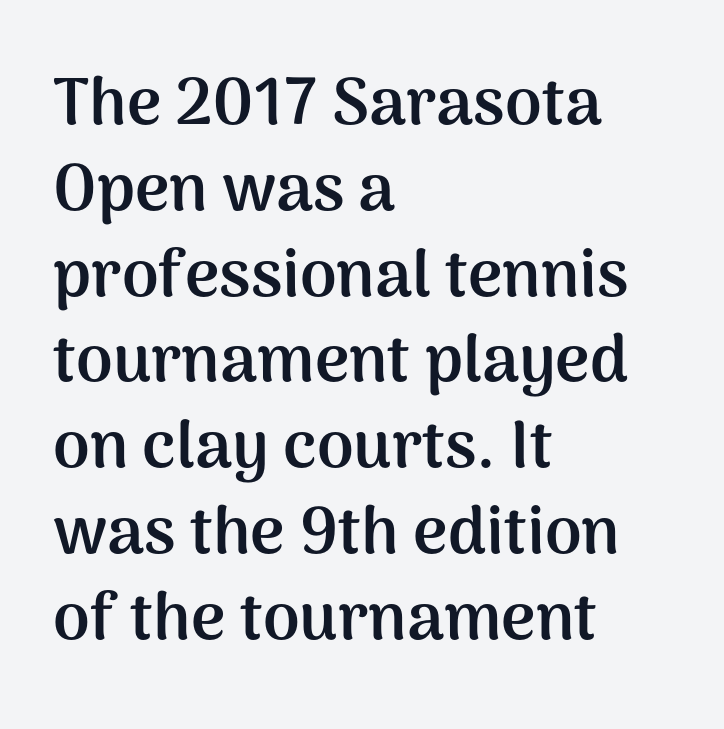
{"serif": "no", "italic": "no", "bold": "yes", "weight": "semibold", "width": "normal", "stroke_contrast": "medium", "x_height": "medium", "monospaced": "no", "underline": "no", "align": "left", "line_spacing": "normal", "line_spacing_ratio": 1.3, "letter_spacing": "normal", "letter_spacing_em": 0.0, "glyph_px": 66}
